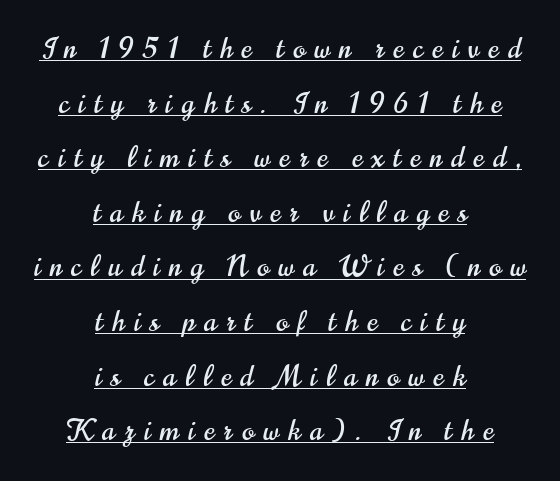
{"serif": "no", "width": "condensed", "stroke_contrast": "high", "x_height": "small", "monospaced": "no", "underline": "yes", "align": "center", "line_spacing": "loose", "line_spacing_ratio": 1.95, "letter_spacing": "wide", "letter_spacing_em": 0.34, "glyph_px": 28}
